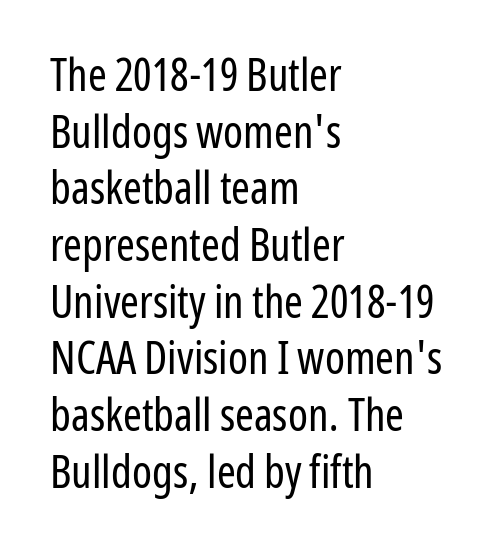
The font is comparable to plain body text, perhaps lighter. This rendering leaves character spacing at its baseline value. Any mark beneath the type? The region is blank. Each letter keeps its own natural width here, so spacing adapts to shape. The leading is moderate, giving the passage an even texture. Every stem runs plumb, perpendicular to the baseline.
